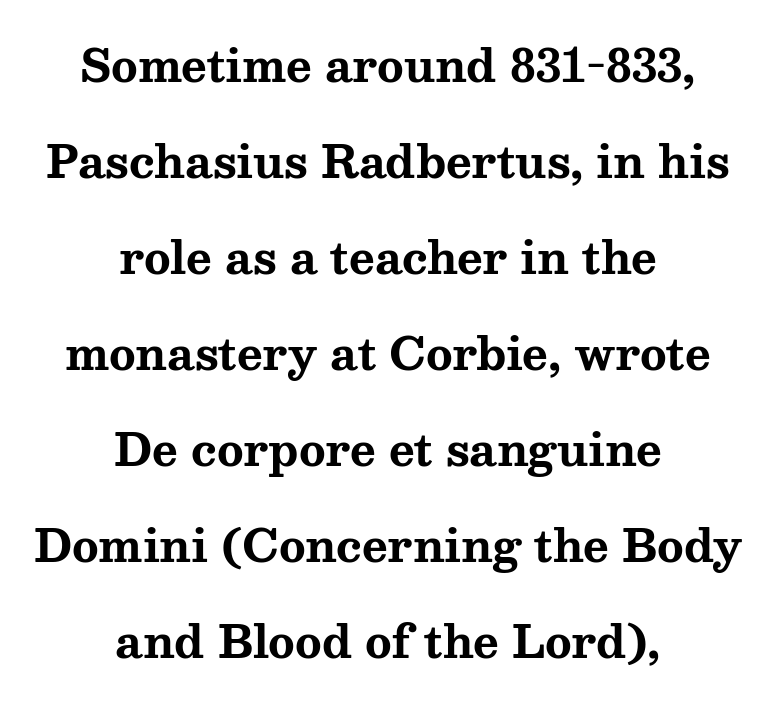
The image shows 44 px bold, wide serif type, upright; set centered, loose line spacing (2.18x), normal letter spacing, not underlined; medium stroke contrast and a medium x-height.
